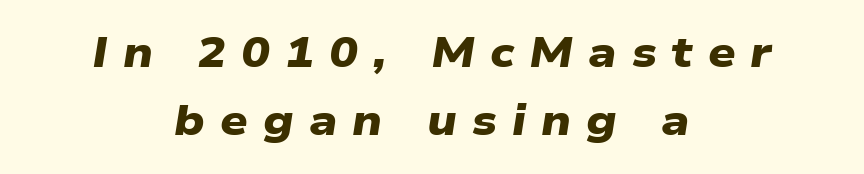
You could not count columns in this text — the font is proportionally spaced. In terms of letterspacing, this is a distinctly airy, spread setting. Each line is balanced around a shared central axis. As a designer I'd log this as weight 700, bold. Summary of vertical rhythm: regular, with standard interline spacing. Descenders hang freely into open space.
